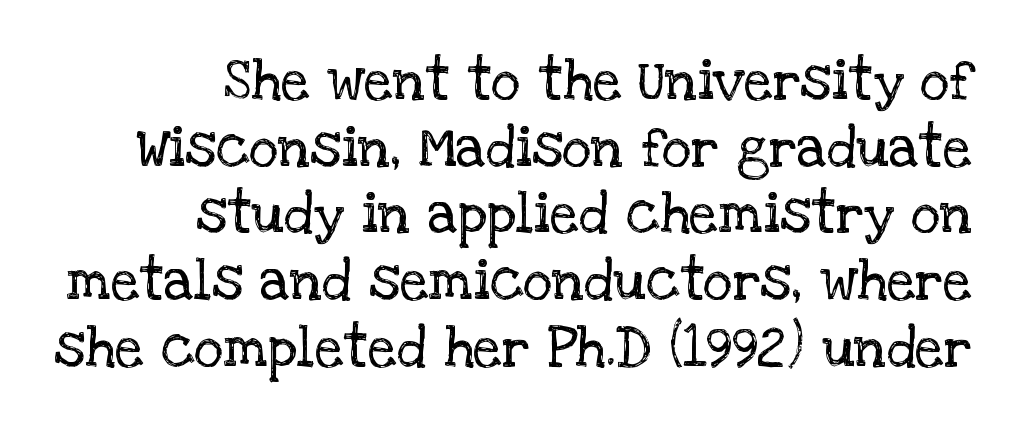
{"serif": "yes", "italic": "no", "bold": "no", "weight": "regular", "width": "normal", "stroke_contrast": "low", "x_height": "large", "monospaced": "no", "underline": "no", "align": "right", "line_spacing_ratio": 1.17, "letter_spacing": "normal", "letter_spacing_em": 0.0, "glyph_px": 57}
